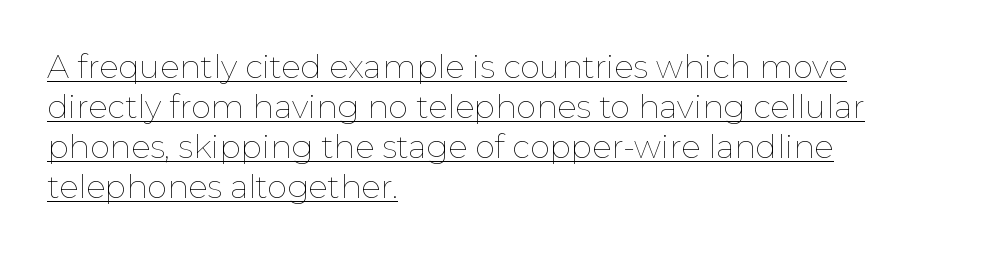
{"italic": "no", "bold": "no", "weight": "thin", "width": "normal", "stroke_contrast": "low", "x_height": "medium", "monospaced": "no", "underline": "yes", "align": "left", "line_spacing": "normal", "line_spacing_ratio": 1.25, "letter_spacing": "normal", "letter_spacing_em": 0.0, "glyph_px": 32}
